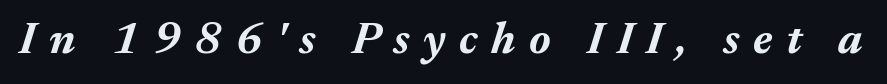
{"italic": "yes", "lean": "right", "slant_degrees": 17, "bold": "yes", "weight": "bold", "width": "normal", "stroke_contrast": "medium", "x_height": "medium", "monospaced": "no", "underline": "no", "letter_spacing": "wide", "letter_spacing_em": 0.3, "glyph_px": 45}
